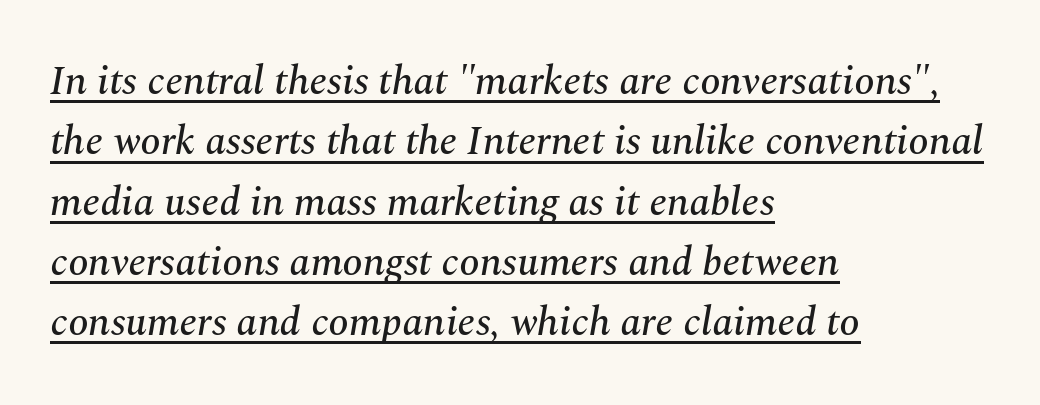
The image shows 41 px serif type, italic (leaning right); set left-aligned, normal line spacing (1.47x), normal letter spacing, underlined; medium stroke contrast and a medium x-height.
